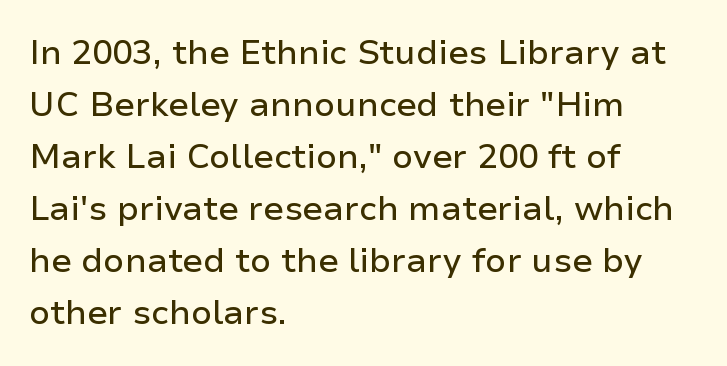
{"serif": "no", "italic": "no", "width": "normal", "stroke_contrast": "low", "x_height": "medium", "monospaced": "no", "underline": "no", "align": "left", "line_spacing": "normal", "line_spacing_ratio": 1.53, "letter_spacing": "normal", "letter_spacing_em": 0.0, "glyph_px": 34}
